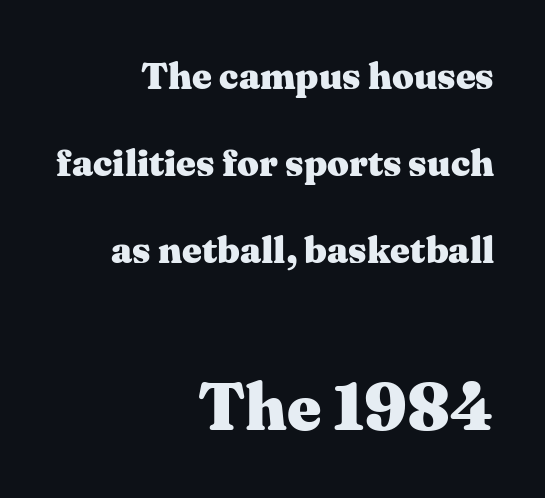
Q: Is the text bold? A: Yes.
Q: Is the text italic (slanted)? A: No, it is upright.
Q: Is the typeface a serif or a sans-serif typeface? A: Serif.
Q: Is the text underlined? A: No.
Q: How is the paragraph aligned? A: Right-aligned.
Q: Is the spacing between letters normal or unusually wide? A: Normal.
Q: Is the spacing between lines tight, normal or loose? A: Loose.
Q: Which block of text is set in a larger size, the first (top) or the second (bottom)? A: The second (bottom) one.
Q: Width (condensed, normal, or wide)? A: Wide.
Q: Stroke contrast? A: Medium.
Q: x-height? A: Medium.
Q: Monospaced? A: No.
